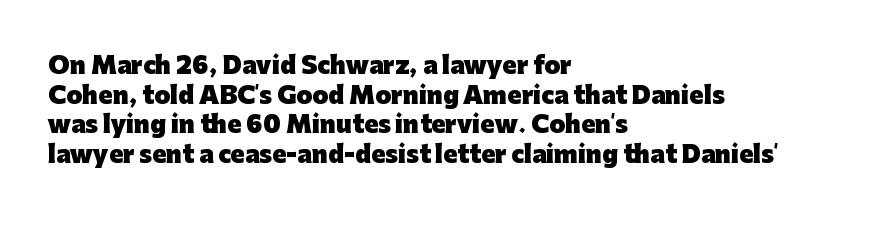
Is there any slant? The stems are plumb. Nothing unusual about the tracking: characters are spaced as the font intends. These words are printed bold, with thick strokes throughout. Evenly set lines give the paragraph a standard silhouette.
